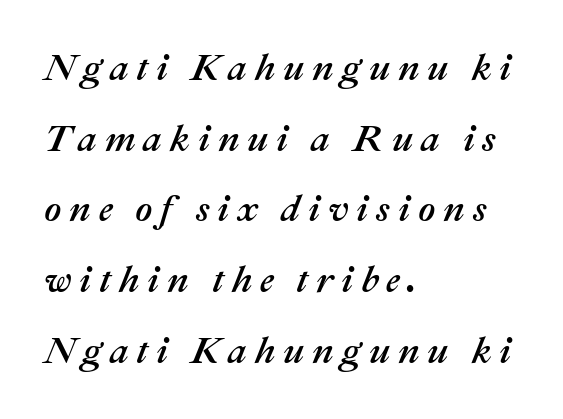
This sample uses expanded letter spacing, leaving extra air between glyphs. Note the varied advance widths — an 'i' is clearly narrower than an 'm'. Regarding leading, the lines here are spaced well apart. The lines are quadded left.
